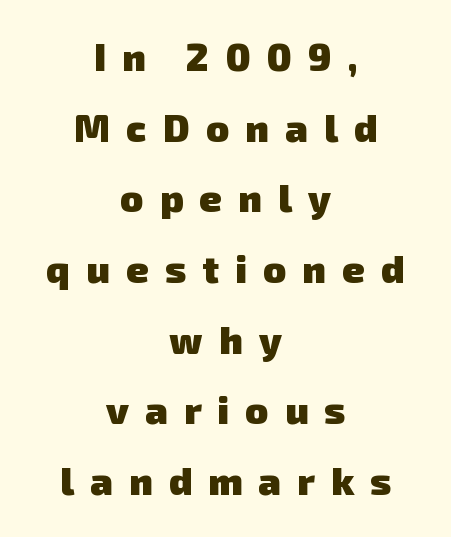
The lines are quadded center. The letterforms stand isolated, each surrounded by extra space. You'd pick this weight for a headline — it's a proper bold. The space beneath each line is pristine and unruled. Are there feet on the stems? There aren't — it's a sans. The letters advance in unequal steps, a hallmark of proportional type.
